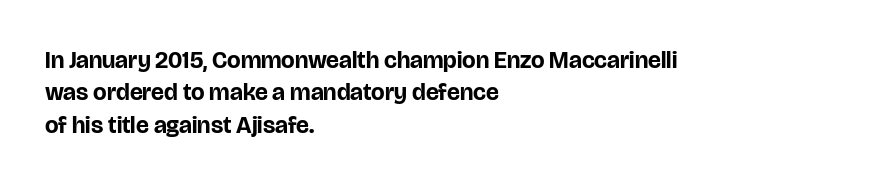
Whoever set this chose a conventional vertical rhythm. Emphasis by weight is at full strength: bold. The setting favours the left margin, as ordinary paragraphs usually do. Glance below the letters and you will spot only blank space. Rendered with straight, roman letterforms.
